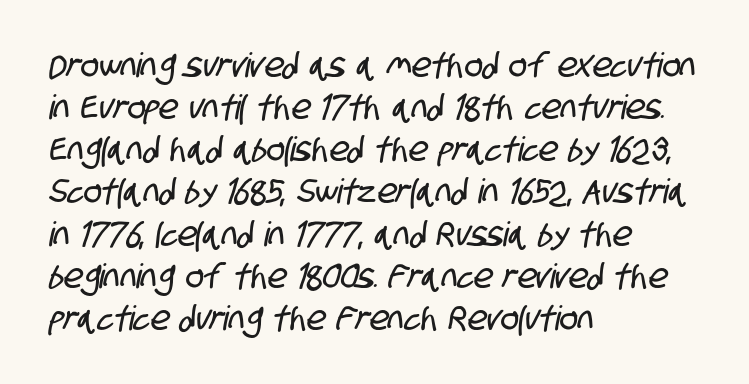
You could not count columns in this text — the font is proportionally spaced. All the whitespace from short lines collects on the right. Tracking value appears to be zero — textbook default spacing. The passage shown is not underscored anywhere. The letters carry no serifs — their stems end cleanly without finishing strokes.
